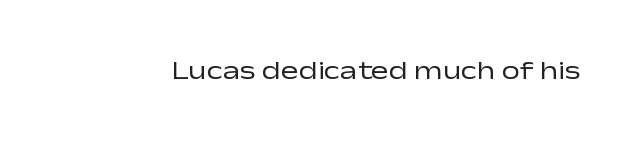
The image shows 26 px text type, upright; set normal letter spacing, not underlined.
